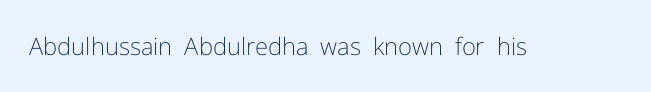
{"italic": "no", "bold": "no", "underline": "no", "letter_spacing": "normal", "letter_spacing_em": 0.0, "glyph_px": 24}
